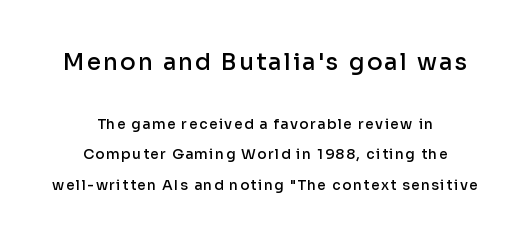
Q: Is the text bold? A: Semi-bold.
Q: Is the text italic (slanted)? A: No, it is upright.
Q: Is the text underlined? A: No.
Q: How is the paragraph aligned? A: Centered.
Q: Is the spacing between lines tight, normal or loose? A: Loose.
Q: Which block of text is set in a larger size, the first (top) or the second (bottom)? A: The first (top) one.
